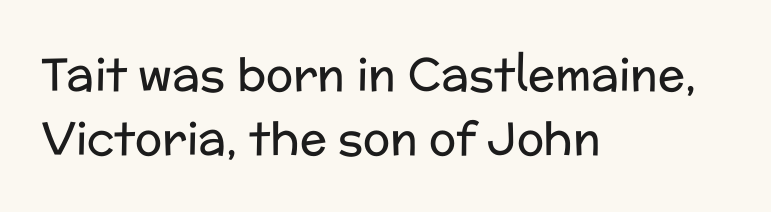
Q: Is the text bold? A: No.
Q: Is the text italic (slanted)? A: No, it is upright.
Q: Is the typeface a serif or a sans-serif typeface? A: Sans-serif.
Q: Is the text underlined? A: No.
Q: How is the paragraph aligned? A: Left-aligned.
Q: Is the spacing between letters normal or unusually wide? A: Normal.
Q: Is the spacing between lines tight, normal or loose? A: Normal.
Q: Width (condensed, normal, or wide)? A: Normal.
Q: Stroke contrast? A: Low.
Q: x-height? A: Medium.
Q: Monospaced? A: No.
